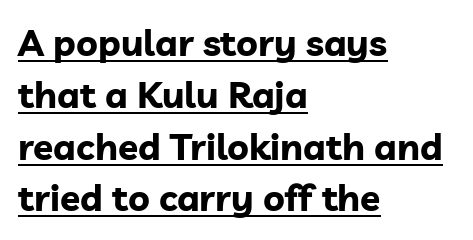
The image shows 37 px bold sans-serif type, upright; set left-aligned, normal line spacing (1.4x), normal letter spacing, underlined; low stroke contrast and a medium x-height.
